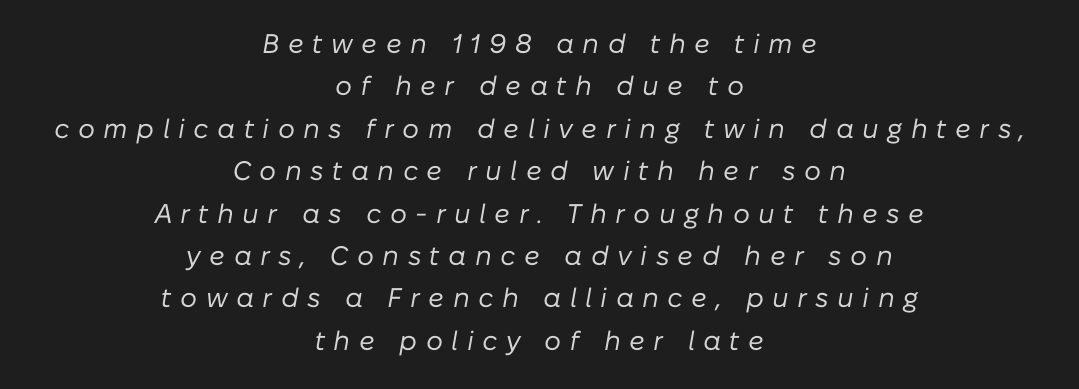
The image shows 27 px text type, italic (leaning right); set centered, normal line spacing (1.57x), unusually wide letter spacing (+0.31 em), not underlined.
